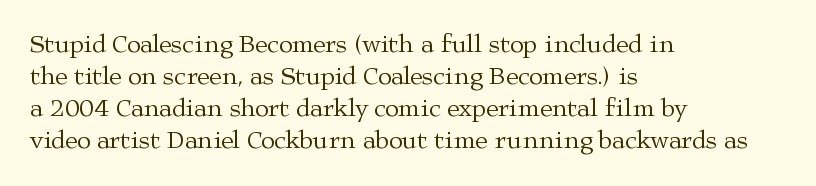
Glance below the letters and you will spot only blank space. The weight tops out at a normal text grade. Teacher's note: observe the even left margin — that is flush-left alignment. Interline gaps are of average width in this sample. In terms of posture, this sample is upright.
